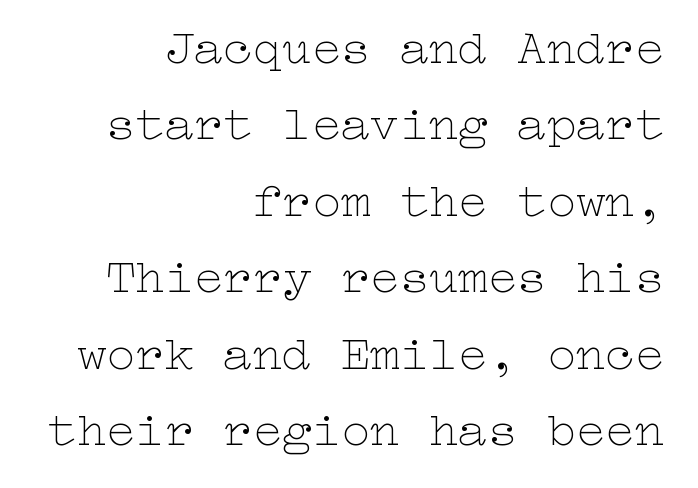
Layout note: lines flush right. No word sits above an underline. A typesetter would call this zero additional tracking. This sample keeps an unexceptional amount of space between lines. Upright lettering throughout. The font sits on the lighter half of the weight spectrum, regular included.
